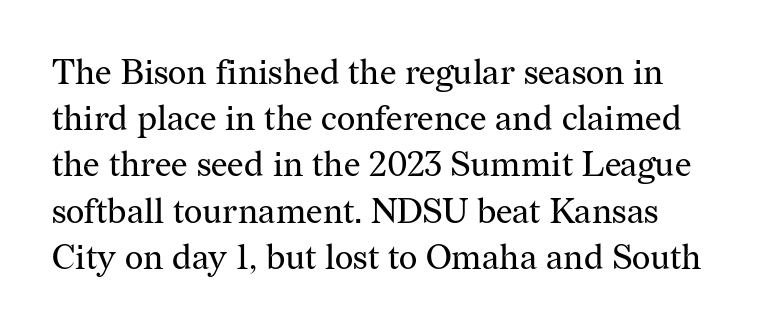
Q: Is the text bold? A: No.
Q: Is the text italic (slanted)? A: No, it is upright.
Q: Is the typeface a serif or a sans-serif typeface? A: Serif.
Q: Is the text underlined? A: No.
Q: Is the spacing between letters normal or unusually wide? A: Normal.
Q: Is the spacing between lines tight, normal or loose? A: Normal.
Q: Width (condensed, normal, or wide)? A: Normal.
Q: Stroke contrast? A: Medium.
Q: x-height? A: Medium.
Q: Monospaced? A: No.
